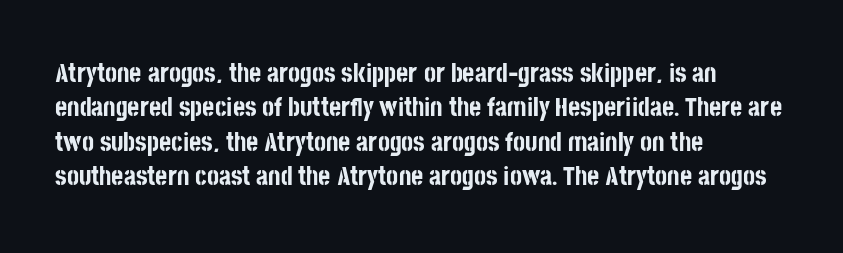
Q: Is the text bold? A: Yes.
Q: Is the text italic (slanted)? A: No, it is upright.
Q: Is the text underlined? A: No.
Q: How is the paragraph aligned? A: Left-aligned.
Q: Is the spacing between letters normal or unusually wide? A: Normal.
Q: Is the spacing between lines tight, normal or loose? A: Normal.
